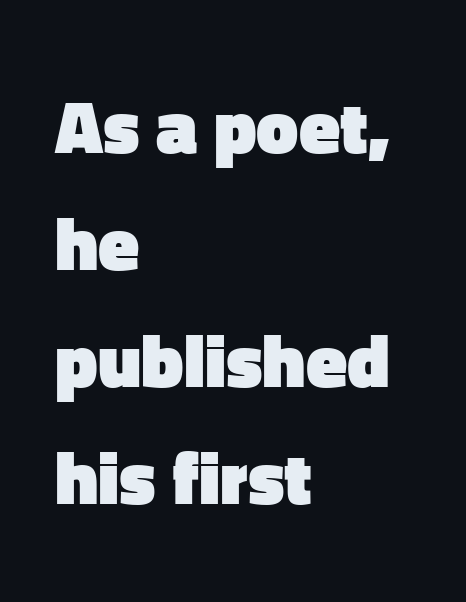
Q: Is the text bold? A: Yes.
Q: Is the text italic (slanted)? A: No, it is upright.
Q: Is the typeface a serif or a sans-serif typeface? A: Sans-serif.
Q: Is the text underlined? A: No.
Q: How is the paragraph aligned? A: Left-aligned.
Q: Is the spacing between letters normal or unusually wide? A: Normal.
Q: Is the spacing between lines tight, normal or loose? A: Normal.
Q: Width (condensed, normal, or wide)? A: Normal.
Q: Stroke contrast? A: Low.
Q: x-height? A: Medium.
Q: Monospaced? A: No.
